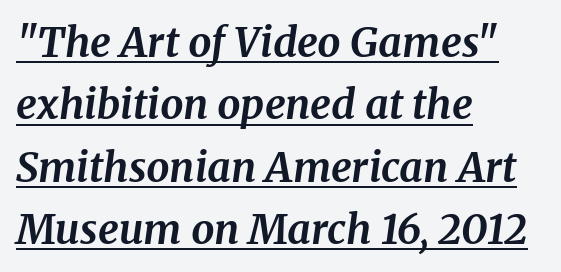
Which margin do the lines hug? The left one — the right edge is uneven. Honestly, the underline is the first thing you notice here. In terms of weight, the rendering is a true, heavy bold. Here the designer chose a conventional face with non-uniform glyph widths. How are the letters spaced? Ordinarily, with no added tracking. Serif or sans? Serif — the stroke terminals have little feet.
